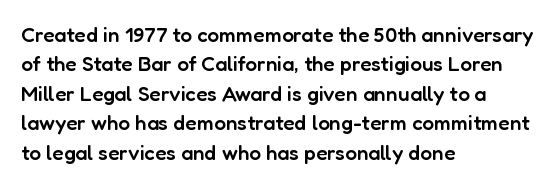
The space between consecutive lines is moderate. Its strokes are somewhat broadened, the hallmark of semibold type. Tracking value appears to be zero — textbook default spacing. These lines are set flush left with a ragged right edge. Underlining? Definitely not there. If you drew a line through each stem, it would be perfectly vertical.
